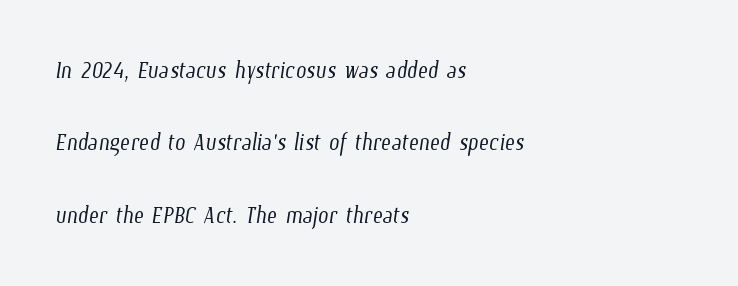
Stroke thickness stays within the range of a standard reading face or lighter. Unmarked baselines from the first word to the last. Default kerning and tracking; the words read as compact shapes. Regarding leading, the lines here are spaced well apart. A classic flush-left, rag-right setting is used for this passage. Do the characters align in a grid? No, the font is proportional.
